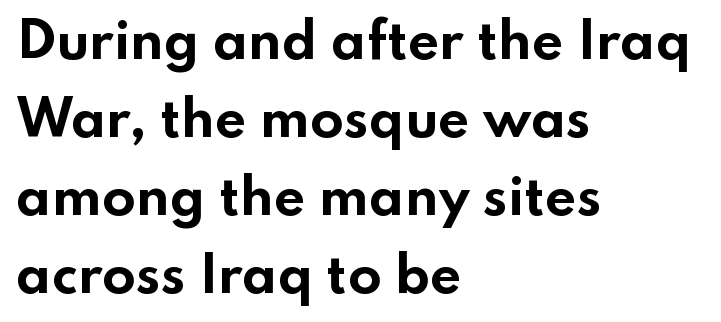
The image shows 49 px bold, wide sans-serif type, upright; set left-aligned, normal line spacing (1.59x), normal letter spacing, not underlined; low stroke contrast and a small x-height.
